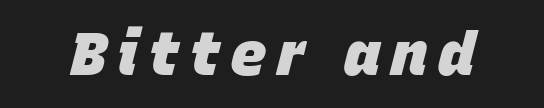
Q: Is the text bold? A: Yes.
Q: Is the text italic (slanted)? A: Yes, it leans right by about 15 degrees.
Q: Is the text underlined? A: No.
Q: Width (condensed, normal, or wide)? A: Normal.
Q: Stroke contrast? A: Low.
Q: x-height? A: Large.
Q: Monospaced? A: No.
